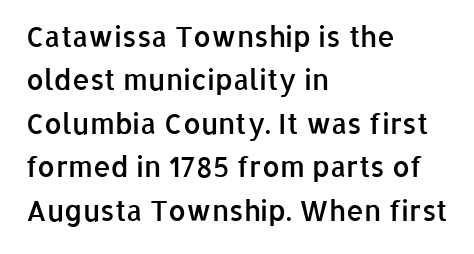
Q: Is the text bold? A: Semi-bold.
Q: Is the text italic (slanted)? A: No, it is upright.
Q: Is the typeface a serif or a sans-serif typeface? A: Sans-serif.
Q: Is the text underlined? A: No.
Q: How is the paragraph aligned? A: Left-aligned.
Q: Is the spacing between letters normal or unusually wide? A: Normal.
Q: Is the spacing between lines tight, normal or loose? A: Normal.
Q: Width (condensed, normal, or wide)? A: Normal.
Q: Stroke contrast? A: Low.
Q: x-height? A: Medium.
Q: Monospaced? A: No.
